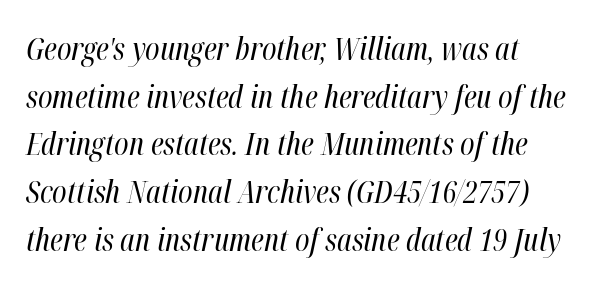
{"italic": "yes", "lean": "right", "slant_degrees": 12, "bold": "no", "weight": "regular", "width": "condensed", "stroke_contrast": "high", "x_height": "medium", "monospaced": "no", "underline": "no", "align": "left", "line_spacing": "normal", "line_spacing_ratio": 1.54, "letter_spacing": "normal", "letter_spacing_em": 0.0, "glyph_px": 31}
